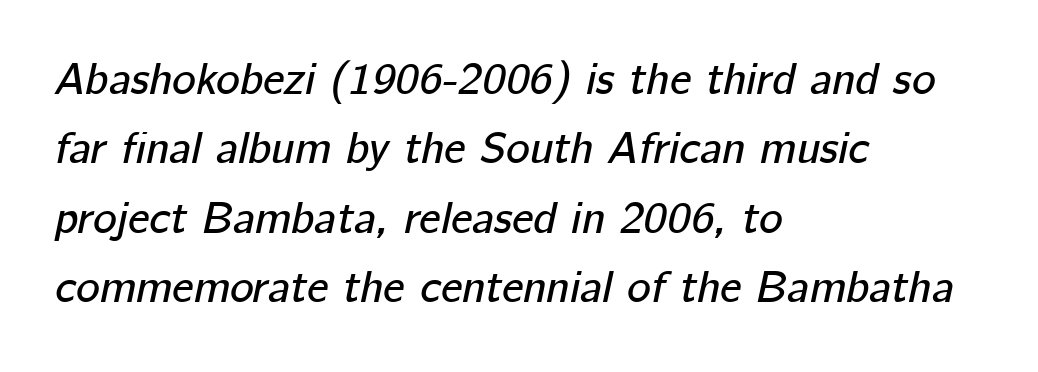
{"italic": "yes", "lean": "right", "slant_degrees": 12, "width": "normal", "stroke_contrast": "low", "x_height": "medium", "monospaced": "no", "underline": "no", "align": "left", "line_spacing": "normal", "line_spacing_ratio": 1.54, "letter_spacing": "normal", "letter_spacing_em": 0.0, "glyph_px": 45}
